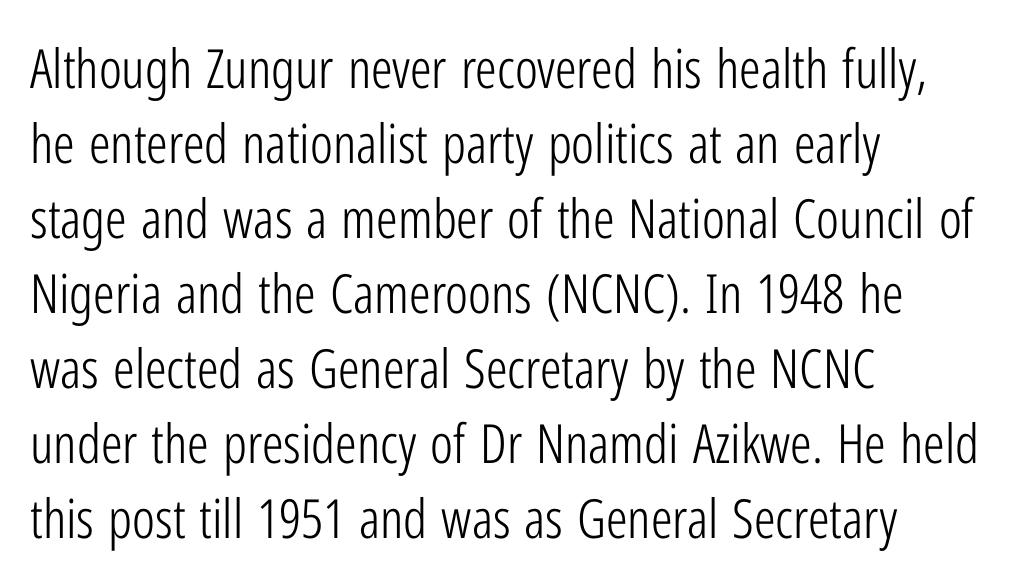
Q: Is the text bold? A: No.
Q: Is the text italic (slanted)? A: No, it is upright.
Q: Is the typeface a serif or a sans-serif typeface? A: Sans-serif.
Q: Is the text underlined? A: No.
Q: How is the paragraph aligned? A: Left-aligned.
Q: Is the spacing between letters normal or unusually wide? A: Normal.
Q: Is the spacing between lines tight, normal or loose? A: Normal.
Q: Width (condensed, normal, or wide)? A: Condensed.
Q: Stroke contrast? A: Low.
Q: x-height? A: Medium.
Q: Monospaced? A: No.
